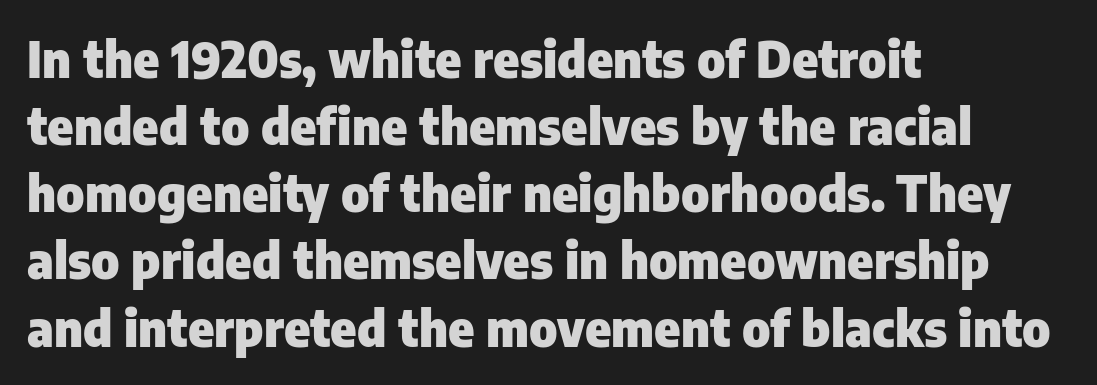
Q: Is the text bold? A: Yes.
Q: Is the text italic (slanted)? A: No, it is upright.
Q: Is the typeface a serif or a sans-serif typeface? A: Sans-serif.
Q: Is the text underlined? A: No.
Q: How is the paragraph aligned? A: Left-aligned.
Q: Is the spacing between letters normal or unusually wide? A: Normal.
Q: Is the spacing between lines tight, normal or loose? A: Normal.
Q: Width (condensed, normal, or wide)? A: Normal.
Q: Stroke contrast? A: Low.
Q: x-height? A: Medium.
Q: Monospaced? A: No.
